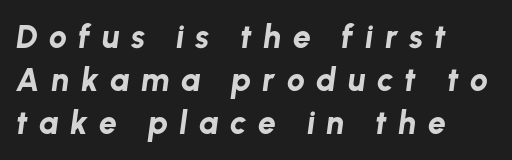
Vertical spacing — default. The face used here is proportionally spaced, like ordinary book or web type. Short and long lines alike share a common starting point at left. The glyphs are unaccompanied by any horizontal stroke below them. These lines carry a lot of weight — the face is fully bold. Characters follow at a spacing far wider than the type designer built in.
